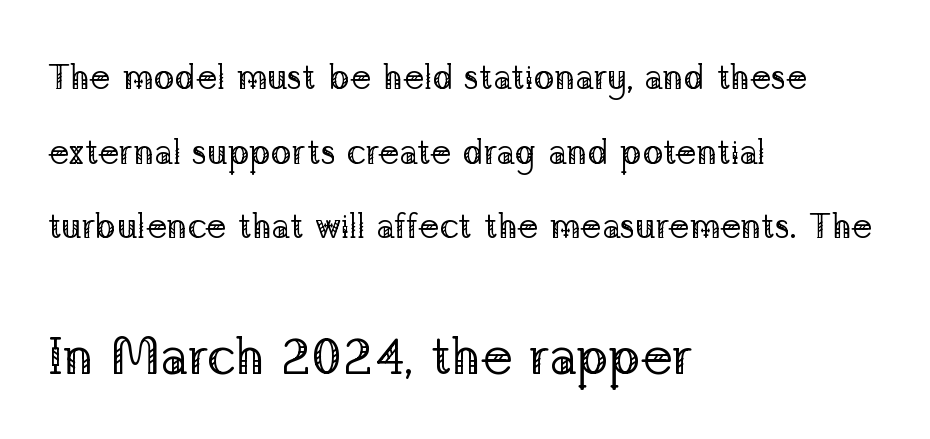
Underline: absent. This rendering employs a face with finishing strokes, i.e., a serif. Small over large — that's the arrangement of the two blocks here. Rendered with straight, roman letterforms.
